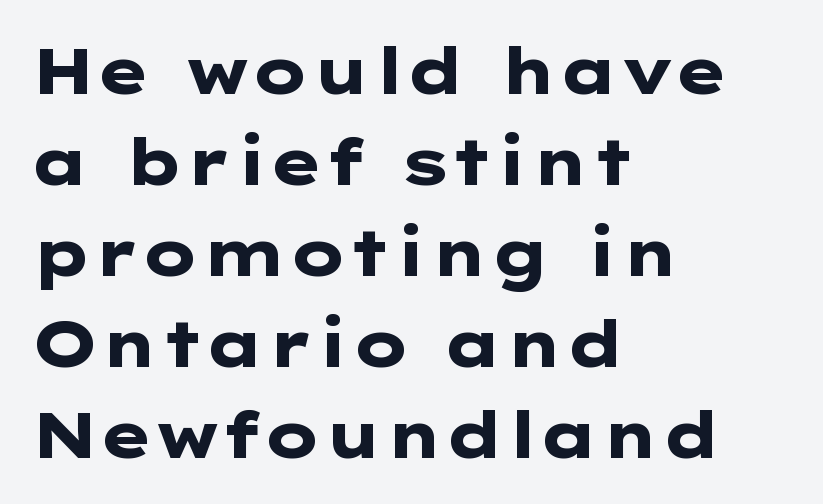
Q: Is the text bold? A: Yes.
Q: Is the text italic (slanted)? A: No, it is upright.
Q: Is the typeface a serif or a sans-serif typeface? A: Sans-serif.
Q: Is the text underlined? A: No.
Q: How is the paragraph aligned? A: Left-aligned.
Q: Is the spacing between letters normal or unusually wide? A: Normal.
Q: Is the spacing between lines tight, normal or loose? A: Normal.
Q: Width (condensed, normal, or wide)? A: Wide.
Q: Stroke contrast? A: Low.
Q: x-height? A: Medium.
